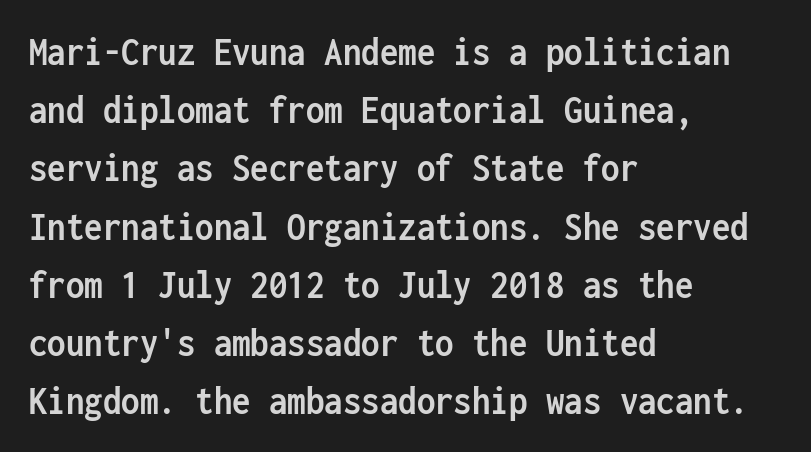
{"serif": "no", "italic": "no", "bold": "yes", "weight": "semibold", "width": "condensed", "stroke_contrast": "low", "x_height": "medium", "monospaced": "yes", "underline": "no", "align": "left", "line_spacing": "normal", "line_spacing_ratio": 1.42, "letter_spacing": "normal", "letter_spacing_em": 0.0, "glyph_px": 41}
